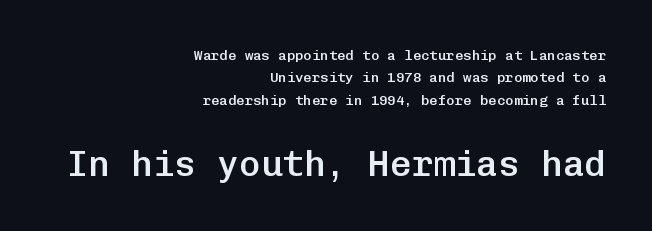
The image shows 36 px semibold sans-serif type, upright, monospaced; set right-aligned, normal line spacing (1.59x), normal letter spacing, not underlined; the second (bottom) block is 2.57x larger; low stroke contrast and a medium x-height.
